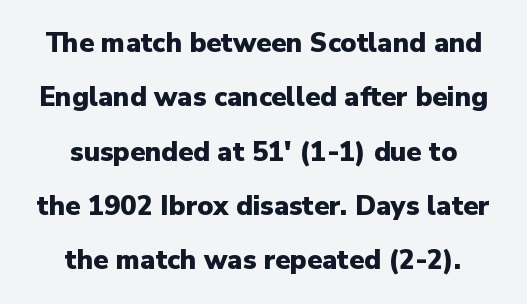
Q: Is the text bold? A: Yes.
Q: Is the text italic (slanted)? A: No, it is upright.
Q: Is the text underlined? A: No.
Q: How is the paragraph aligned? A: Centered.
Q: Is the spacing between letters normal or unusually wide? A: Normal.
Q: Is the spacing between lines tight, normal or loose? A: Loose.
